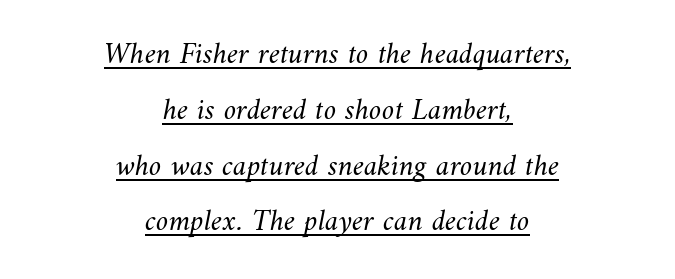
{"bold": "no", "weight": "light", "width": "normal", "stroke_contrast": "medium", "x_height": "small", "monospaced": "no", "underline": "yes", "align": "center", "line_spacing_ratio": 1.8, "letter_spacing": "normal", "letter_spacing_em": 0.0, "glyph_px": 31}
